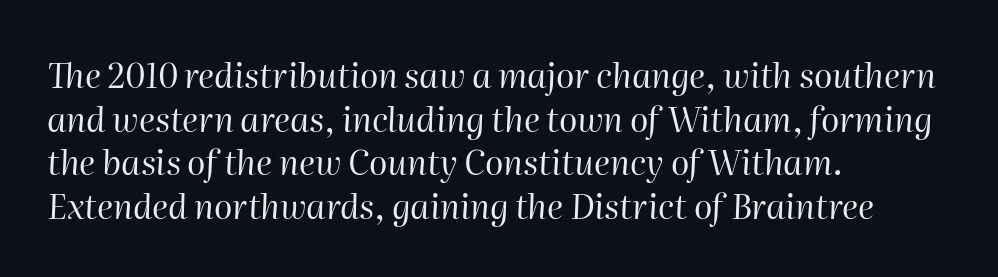
{"italic": "yes", "lean": "right", "slant_degrees": 2, "bold": "no", "weight": "regular", "width": "normal", "stroke_contrast": "high", "x_height": "medium", "monospaced": "no", "underline": "no", "align": "left", "line_spacing": "normal", "line_spacing_ratio": 1.28, "letter_spacing": "normal", "letter_spacing_em": 0.0, "glyph_px": 34}
